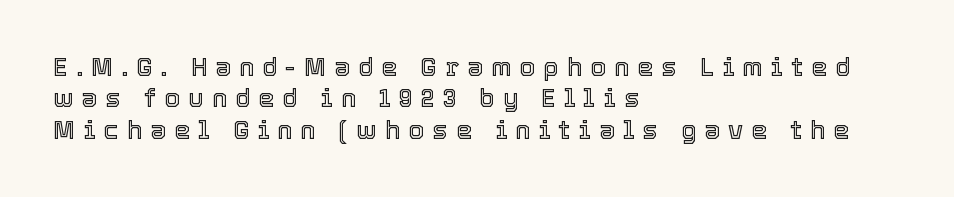
The image shows 25 px text type, upright; set left-aligned, normal line spacing (1.26x), unusually wide letter spacing (+0.33 em), not underlined.
